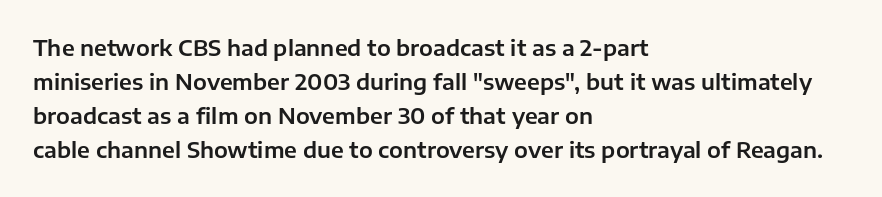
The image shows 22 px text type, upright; set left-aligned, normal line spacing (1.55x), normal letter spacing, not underlined.
